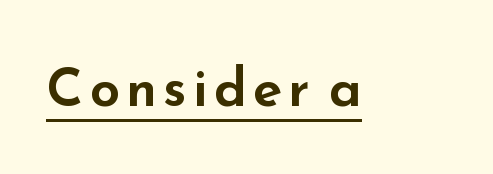
Q: Is the text italic (slanted)? A: No, it is upright.
Q: Is the typeface a serif or a sans-serif typeface? A: Sans-serif.
Q: Is the text underlined? A: Yes.
Q: Width (condensed, normal, or wide)? A: Wide.
Q: Stroke contrast? A: Low.
Q: x-height? A: Small.
Q: Monospaced? A: No.
